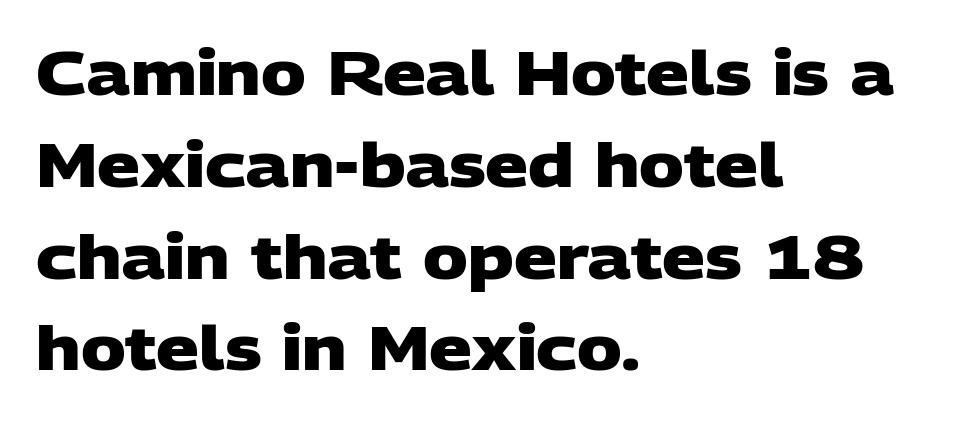
The image shows 60 px heavy, wide sans-serif type; set left-aligned, normal line spacing (1.53x), normal letter spacing, not underlined; low stroke contrast and a large x-height.
